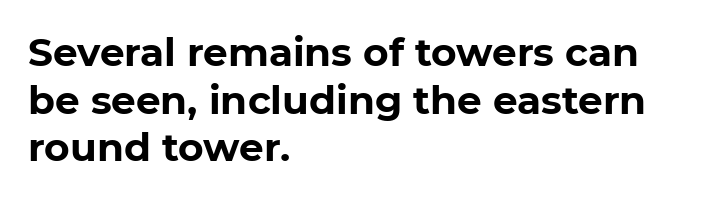
The image shows 39 px bold sans-serif type, upright; set left-aligned, line spacing 1.22x, normal letter spacing, not underlined; low stroke contrast and a medium x-height.
